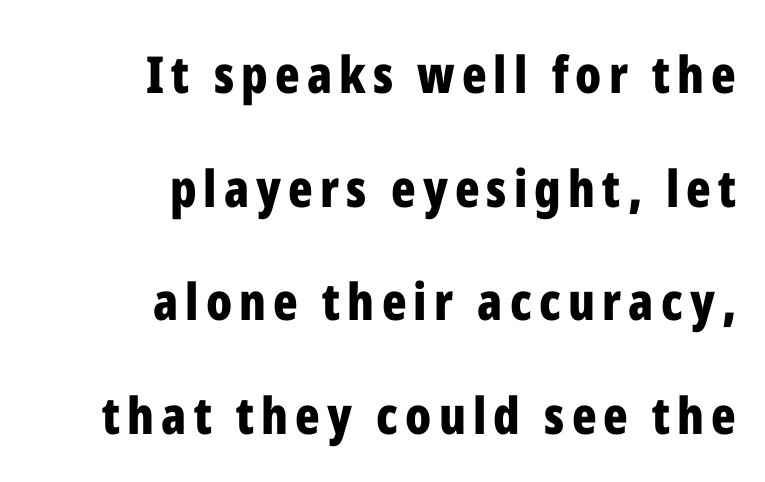
The image shows 51 px bold, condensed sans-serif type, upright; set right-aligned, loose line spacing (2.23x), not underlined; low stroke contrast and a medium x-height.
